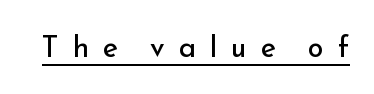
Q: Is the text bold? A: No.
Q: Is the text italic (slanted)? A: No, it is upright.
Q: Is the typeface a serif or a sans-serif typeface? A: Sans-serif.
Q: Is the text underlined? A: Yes.
Q: Is the spacing between letters normal or unusually wide? A: Unusually wide.
Q: Width (condensed, normal, or wide)? A: Normal.
Q: Stroke contrast? A: Low.
Q: x-height? A: Small.
Q: Monospaced? A: No.
